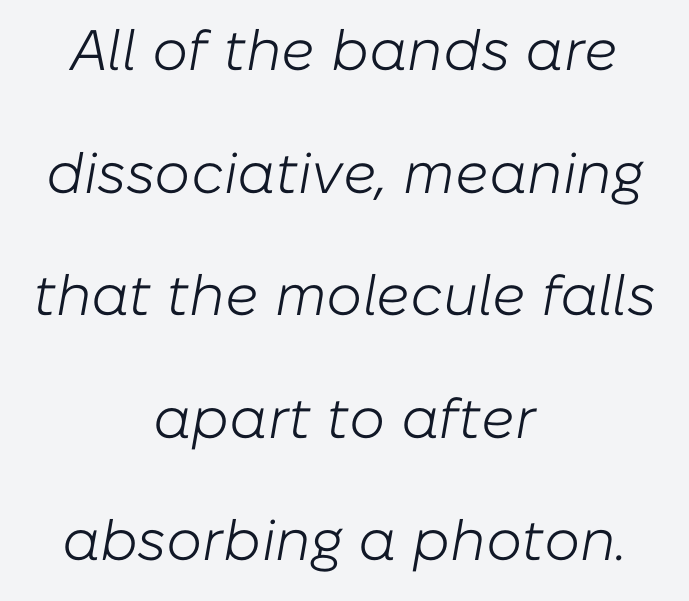
The image shows 57 px light type, italic (leaning right); set centered, loose line spacing (2.15x), normal letter spacing, not underlined; low stroke contrast and a medium x-height.
